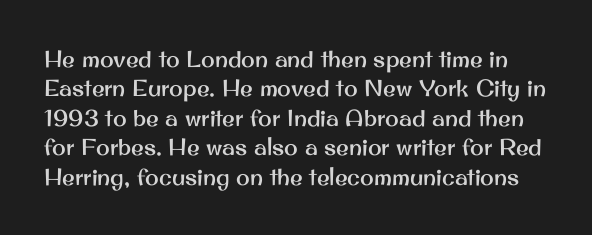
The image shows 23 px text type, upright; set normal line spacing (1.28x), normal letter spacing, not underlined.
